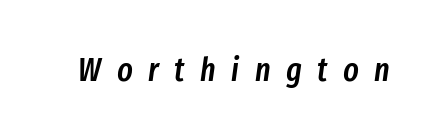
This sample uses an oblique cut, with every glyph tilted off the vertical. Compared with typical body copy, the letter spacing here is much looser. A bit beefed up — I'd call it semibold rather than bold. Quick note: underline off.
